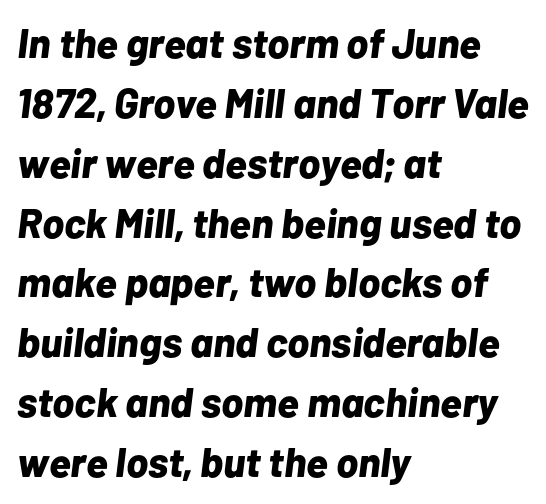
Caption: multi-line text, flush left, ragged right. Weight check: bold — yes, fully. Caption: standard tracking, unaltered. A clean baseline with only descenders dipping below it. This is oblique type, the kind used for emphasis or titles.
